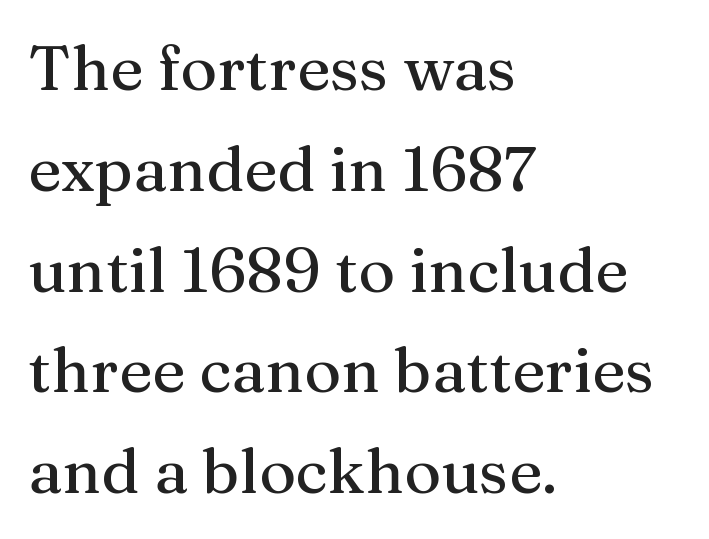
{"serif": "yes", "italic": "no", "width": "normal", "stroke_contrast": "medium", "x_height": "medium", "monospaced": "no", "underline": "no", "align": "left", "line_spacing": "normal", "line_spacing_ratio": 1.6, "letter_spacing": "normal", "letter_spacing_em": 0.0, "glyph_px": 63}
